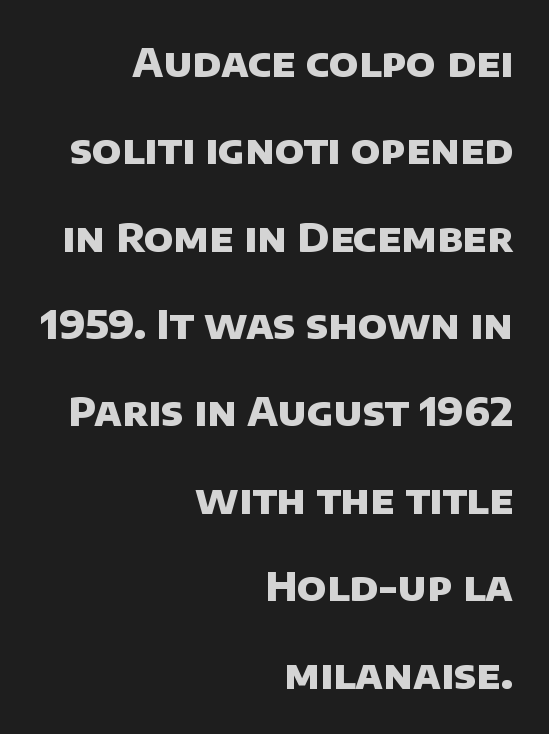
{"serif": "no", "bold": "yes", "weight": "heavy", "width": "normal", "stroke_contrast": "low", "x_height": "large", "monospaced": "no", "underline": "no", "align": "right", "line_spacing": "loose", "line_spacing_ratio": 2.24, "letter_spacing": "normal", "letter_spacing_em": 0.0, "glyph_px": 39}
